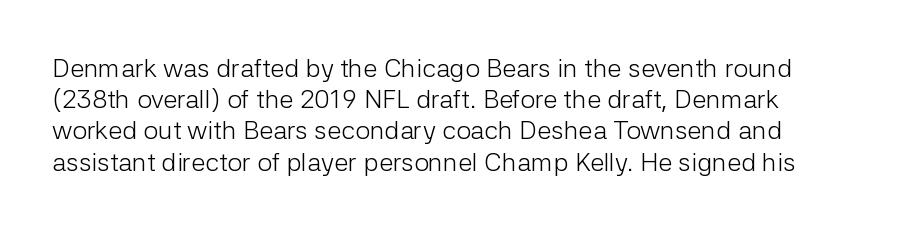
One-word summary of the alignment: left. In terms of letterspacing, this is plain default setting. The words here are not underlined. The characters are drawn with everyday or finer stroke widths. The letters stand straight up with perfectly vertical stems.
